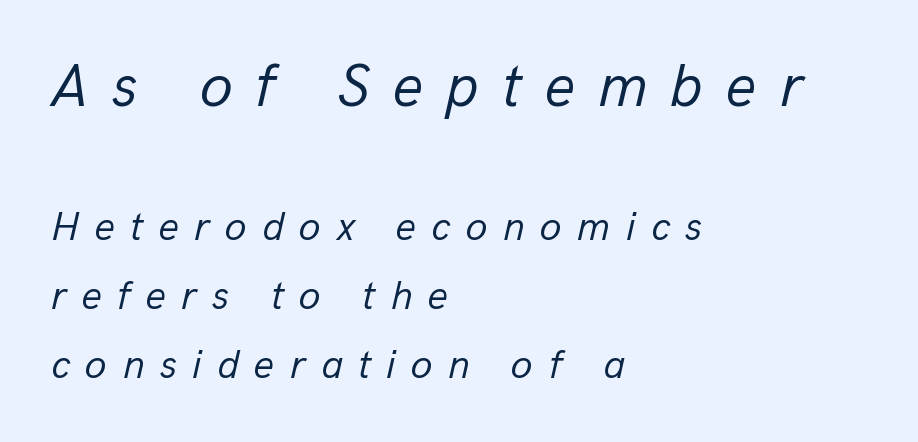
The image shows 60 px regular-weight type, italic (leaning right); set left-aligned, line spacing 1.73x, unusually wide letter spacing (+0.38 em), not underlined; the first (top) block is 1.5x larger; low stroke contrast and a medium x-height.
